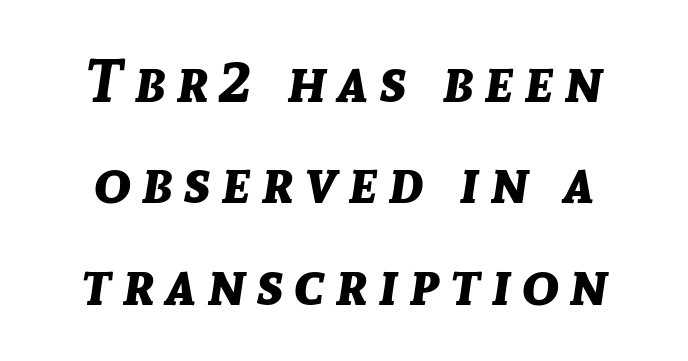
The image shows 61 px bold type, italic (leaning right); set centered, normal line spacing (1.66x), not underlined; low stroke contrast and a medium x-height.
